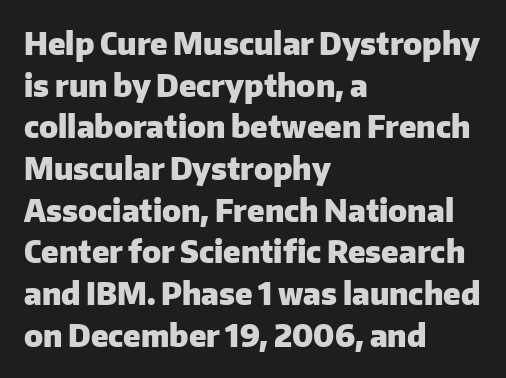
Typographically, this falls in the sans-serif category. Note the varied advance widths — an 'i' is clearly narrower than an 'm'. The setting favours the left margin, as ordinary paragraphs usually do. Glyph-to-glyph distance matches everyday printed text. The axis of the letterforms is exactly vertical. The passage shown is emphatically bold.
